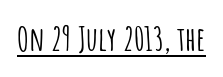
Is the letter spacing exaggerated? No — it looks like the ordinary default. This sample uses a sans-serif face. Posture: vertical. Glance below the letters and you will spot a drawn line. This sample has the flowing, uneven cadence of proportional lettering.
